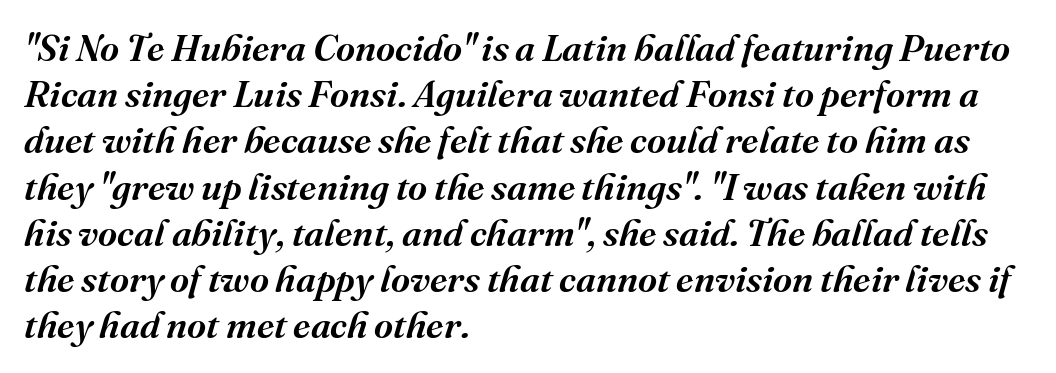
The image shows 37 px semibold serif type, italic (leaning right); set left-aligned, normal line spacing (1.25x), normal letter spacing, not underlined; medium stroke contrast and a medium x-height.
